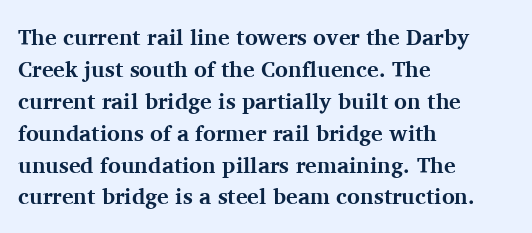
{"italic": "no", "bold": "yes", "underline": "no", "align": "left", "line_spacing": "normal", "line_spacing_ratio": 1.45, "letter_spacing": "normal", "letter_spacing_em": 0.0, "glyph_px": 22}
